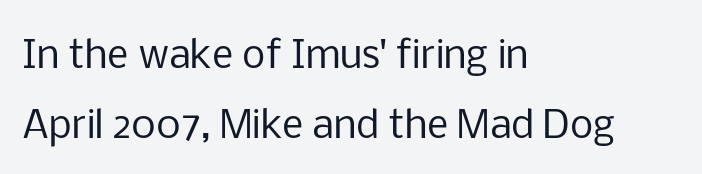
The image shows 37 px regular-weight sans-serif type, upright; set left-aligned, line spacing 1.89x, normal letter spacing, not underlined; low stroke contrast and a medium x-height.
